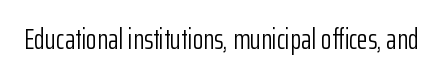
{"serif": "no", "italic": "no", "bold": "no", "weight": "light", "width": "condensed", "stroke_contrast": "low", "x_height": "medium", "monospaced": "no", "underline": "no", "letter_spacing": "normal", "letter_spacing_em": 0.0, "glyph_px": 28}
